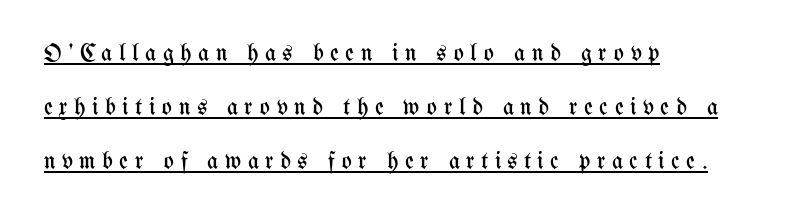
Q: Is the text bold? A: No.
Q: Is the text italic (slanted)? A: No, it is upright.
Q: Is the text underlined? A: Yes.
Q: How is the paragraph aligned? A: Left-aligned.
Q: Is the spacing between letters normal or unusually wide? A: Unusually wide.
Q: Is the spacing between lines tight, normal or loose? A: Loose.
